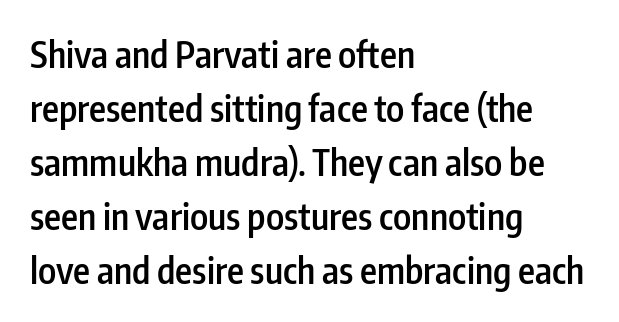
{"serif": "no", "italic": "no", "bold": "semi", "weight": "semibold", "width": "condensed", "stroke_contrast": "low", "x_height": "medium", "monospaced": "no", "underline": "no", "align": "left", "line_spacing": "normal", "line_spacing_ratio": 1.5, "letter_spacing": "normal", "letter_spacing_em": 0.0, "glyph_px": 36}
